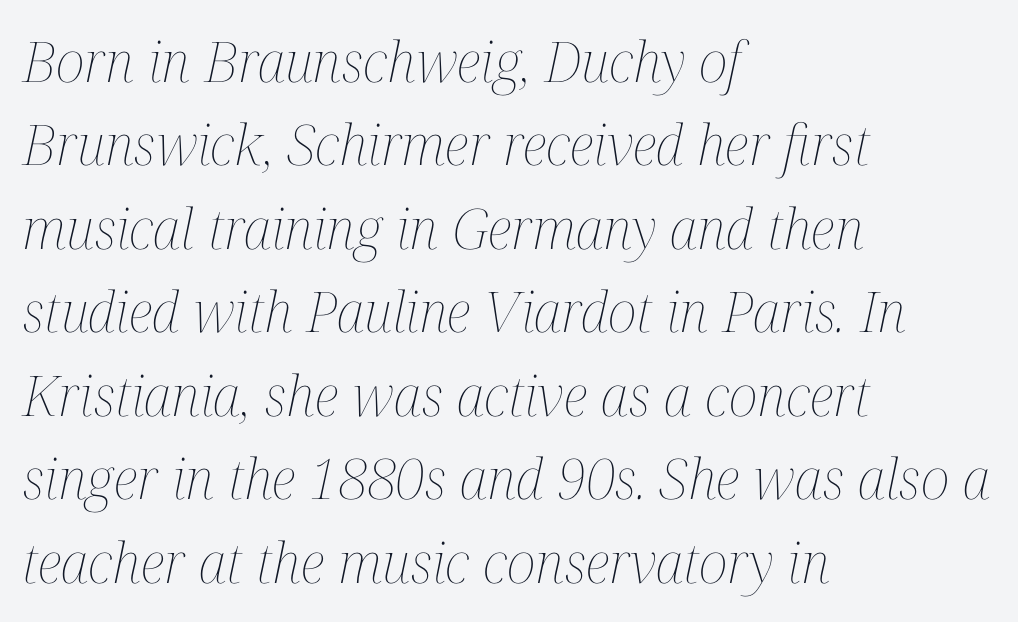
Standard letterfit; no display-style spreading of the glyphs. You could not count columns in this text — the font is proportionally spaced. No letter is thick-stroked: the sample isn't bold. Leading: standard. Yep, that's italic — everything's leaning.
